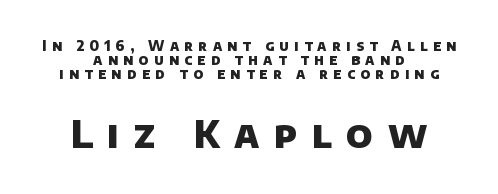
{"serif": "no", "bold": "yes", "weight": "heavy", "width": "normal", "stroke_contrast": "low", "x_height": "large", "monospaced": "no", "underline": "no", "align": "center", "line_spacing": "tight", "line_spacing_ratio": 1.0, "letter_spacing": "wide", "letter_spacing_em": 0.38, "larger_block": "second", "size_ratio": 2.71, "glyph_px": 38}
